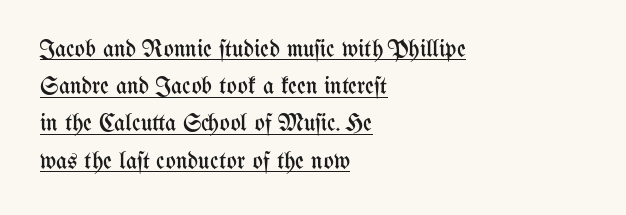
{"italic": "no", "bold": "no", "underline": "yes", "align": "left", "line_spacing": "normal", "line_spacing_ratio": 1.55, "letter_spacing": "normal", "letter_spacing_em": 0.0, "glyph_px": 24}
